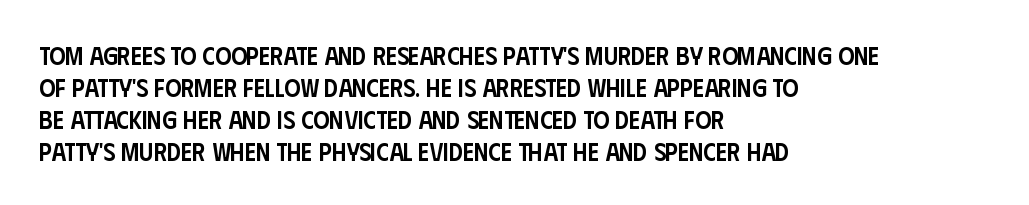
The image shows 25 px text type, upright; set left-aligned, normal line spacing (1.28x), normal letter spacing, not underlined.
